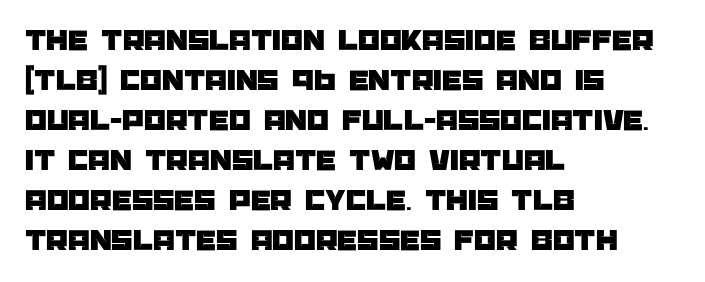
Plain, unruled lines of type. The gaps between neighbouring characters are ordinary and unremarkable. The designer left line spacing at the default. Are there feet on the stems? There aren't — it's a sans. Caption: multi-line text, flush left, ragged right.
